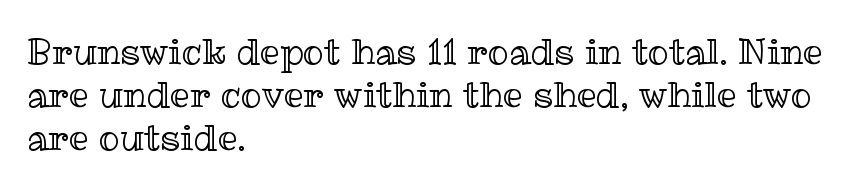
The image shows 35 px text type, upright; set left-aligned, line spacing 1.23x, normal letter spacing, not underlined; a medium x-height.
